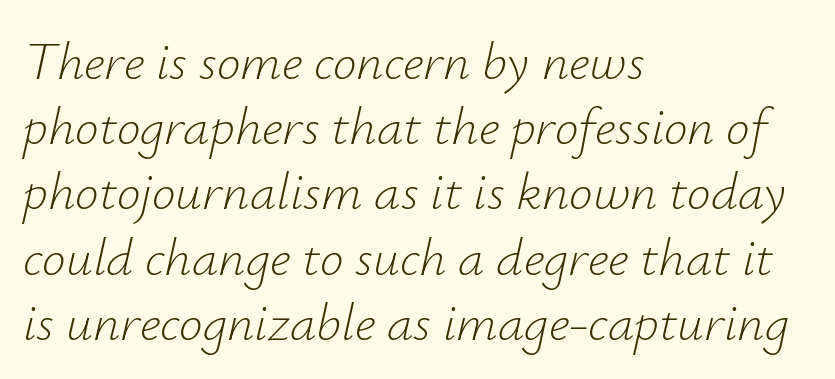
The image shows 53 px light type, italic (leaning right); set left-aligned, line spacing 1.23x, normal letter spacing, not underlined; low stroke contrast and a small x-height.
